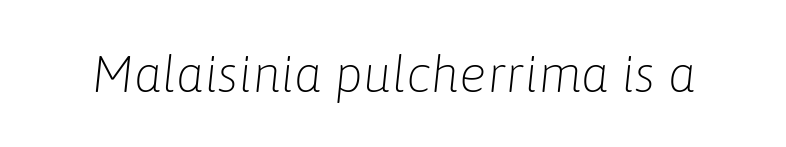
{"italic": "yes", "lean": "right", "slant_degrees": 6, "bold": "no", "weight": "light", "width": "normal", "stroke_contrast": "low", "x_height": "medium", "monospaced": "no", "underline": "no", "letter_spacing": "normal", "letter_spacing_em": 0.0, "glyph_px": 51}
